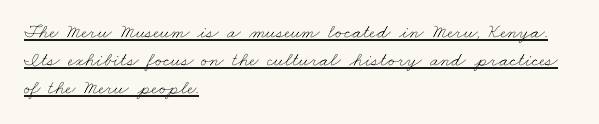
Here the glyphs are tracked normally, forming tight word shapes. A classic flush-left, rag-right setting is used for this passage. Leading matches the norm, producing a regular column. Underline: present. The font sits on the lighter half of the weight spectrum, regular included.
